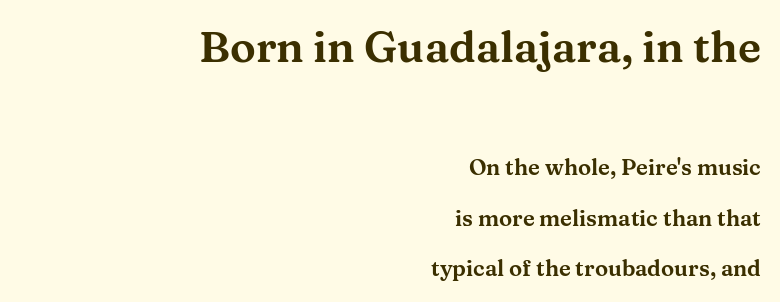
The image shows 43 px wide serif type, upright; set right-aligned, loose line spacing (2.31x), normal letter spacing, not underlined; the first (top) block is 1.95x larger; medium stroke contrast and a medium x-height.
